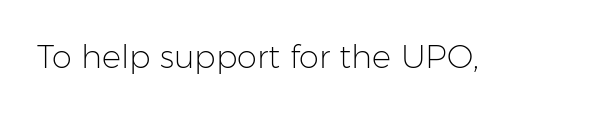
{"serif": "no", "italic": "no", "bold": "no", "weight": "light", "width": "normal", "stroke_contrast": "low", "x_height": "medium", "monospaced": "no", "underline": "no", "letter_spacing": "normal", "letter_spacing_em": 0.0, "glyph_px": 32}
